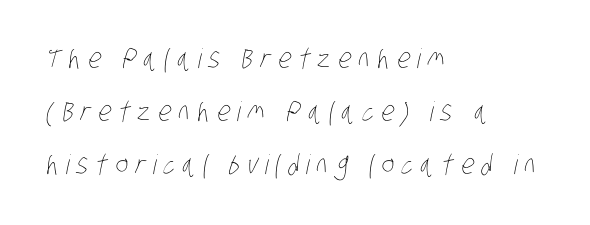
The image shows 27 px text type; set left-aligned, loose line spacing (1.97x), unusually wide letter spacing (+0.27 em), not underlined.
